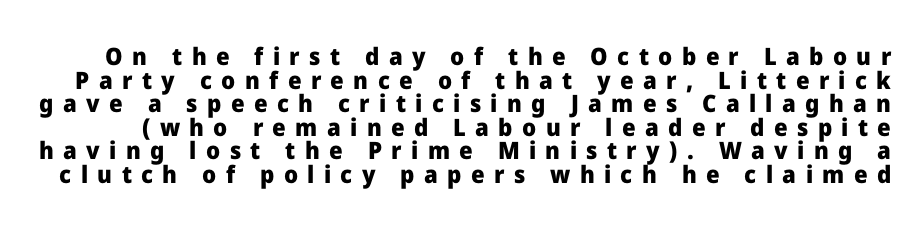
Typesetter's note: full bold, strokes at maximum text heaviness. No italicization has been applied; the sample stays upright. The horizontal fit of the characters is loose and conspicuously gappy. Type without underlining. Successive baselines arrive quickly, one right under another.
